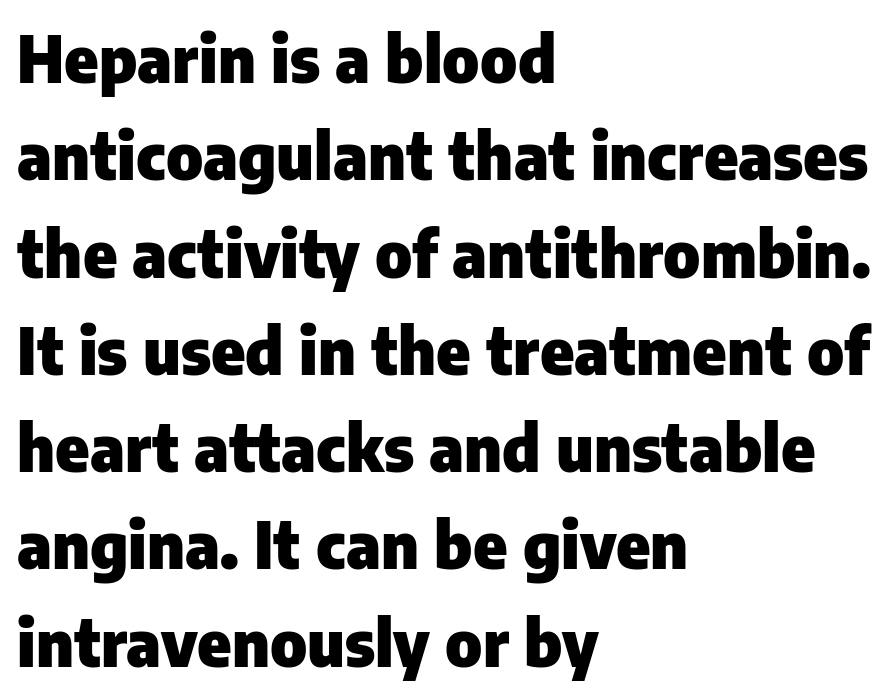
{"serif": "no", "italic": "no", "bold": "yes", "weight": "heavy", "width": "normal", "stroke_contrast": "low", "x_height": "medium", "monospaced": "no", "underline": "no", "align": "left", "line_spacing": "normal", "line_spacing_ratio": 1.52, "letter_spacing": "normal", "letter_spacing_em": 0.0, "glyph_px": 64}
